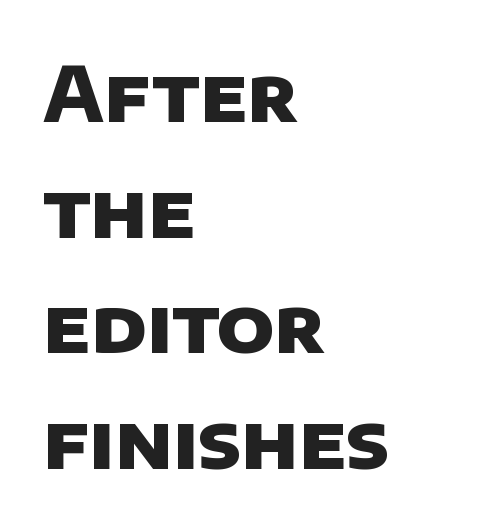
Visually the block forms a straight wall on the left and a jagged coastline on the right. The face used here has the dense, thick strokes of a bold. In terms of letterform style, serifs are entirely absent. Spacing between characters is what you'd get straight out of the box. The letters advance in unequal steps, a hallmark of proportional type.
